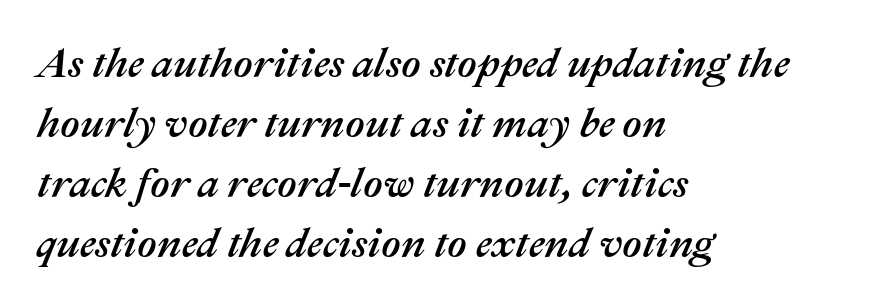
The typesetter chose a ragged-right arrangement here. Regular leading. Here the designer chose a conventional face with non-uniform glyph widths. An italicized treatment has been applied to the whole sample. Unmarked baselines from the first word to the last.
